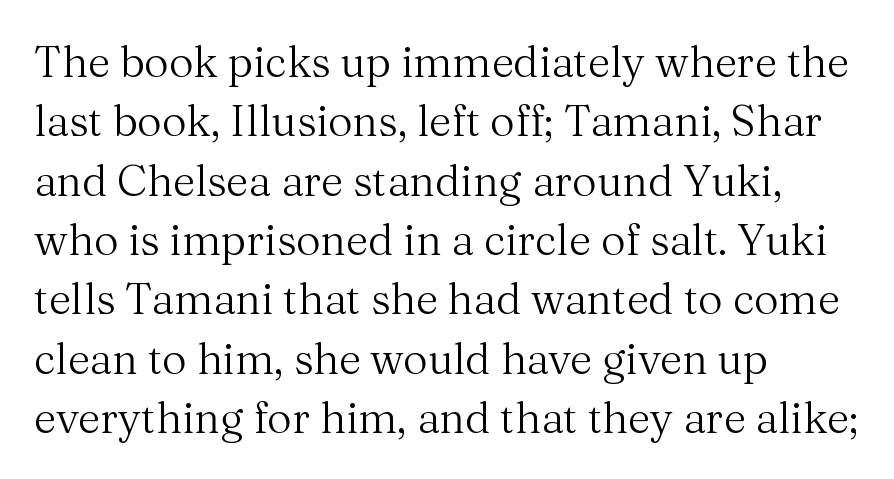
The image shows 43 px regular-weight serif type, upright; set left-aligned, normal line spacing (1.38x), normal letter spacing, not underlined; medium stroke contrast and a medium x-height.
